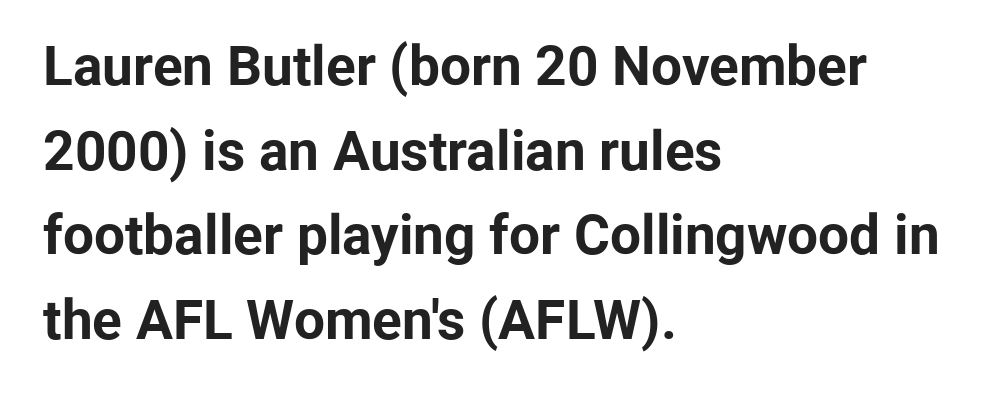
The image shows 55 px bold sans-serif type, upright; set left-aligned, normal line spacing (1.54x), normal letter spacing, not underlined; low stroke contrast and a medium x-height.
